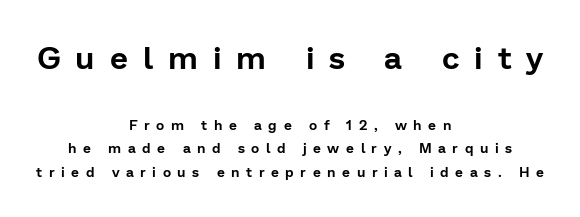
{"serif": "no", "italic": "no", "width": "normal", "stroke_contrast": "low", "x_height": "medium", "monospaced": "no", "underline": "no", "align": "center", "line_spacing": "normal", "line_spacing_ratio": 1.67, "letter_spacing": "wide", "letter_spacing_em": 0.47, "larger_block": "first", "size_ratio": 2.29, "glyph_px": 32}
